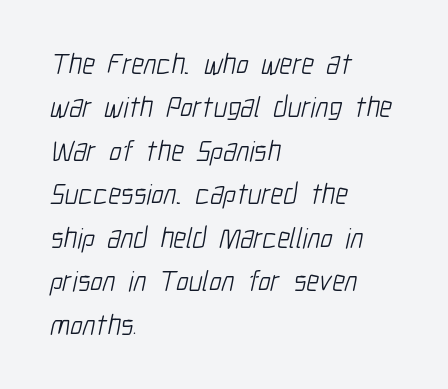
Q: Is the text bold? A: No.
Q: Is the typeface a serif or a sans-serif typeface? A: Sans-serif.
Q: Is the text underlined? A: No.
Q: How is the paragraph aligned? A: Left-aligned.
Q: Is the spacing between letters normal or unusually wide? A: Normal.
Q: Is the spacing between lines tight, normal or loose? A: Normal.
Q: Width (condensed, normal, or wide)? A: Condensed.
Q: Stroke contrast? A: Low.
Q: x-height? A: Medium.
Q: Monospaced? A: No.
